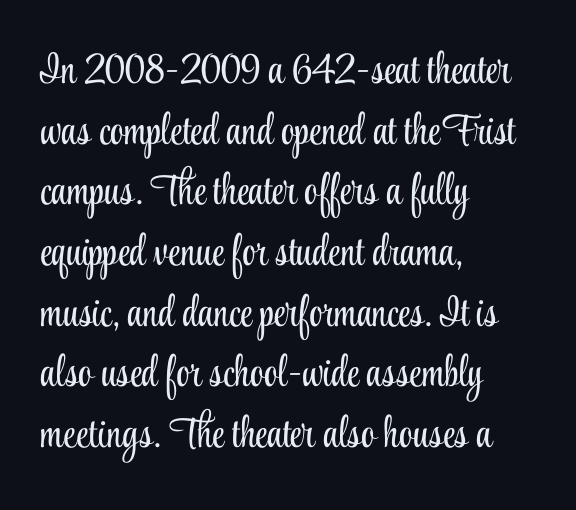
Notice how descenders clear the ascenders below comfortably — that's standard leading. Observe the serifs anchoring each vertical stroke in this sample. How are the letters spaced? Ordinarily, with no added tracking.
